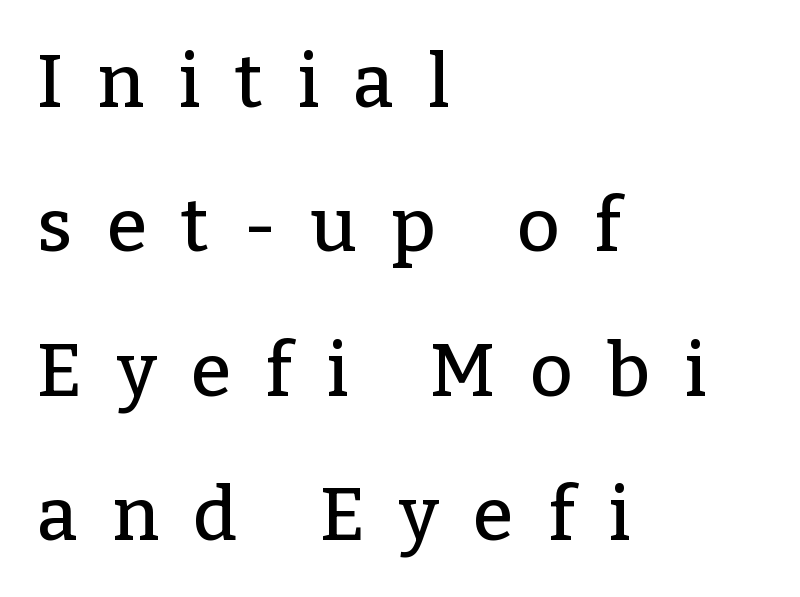
If you drew a line through each stem, it would be perfectly vertical. The space directly below the letters is spotless. Small tapered or slab feet sit at the stroke ends, so this counts as serif. Line spacing here is loose. This sample has the flowing, uneven cadence of proportional lettering. Honestly, the letter spacing is so wide it's the main thing you notice.
